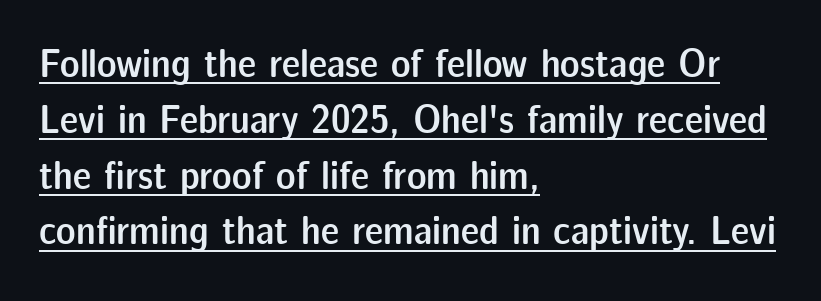
The image shows 41 px semibold sans-serif type, upright; set left-aligned, normal line spacing (1.36x), normal letter spacing, underlined; low stroke contrast and a medium x-height.
